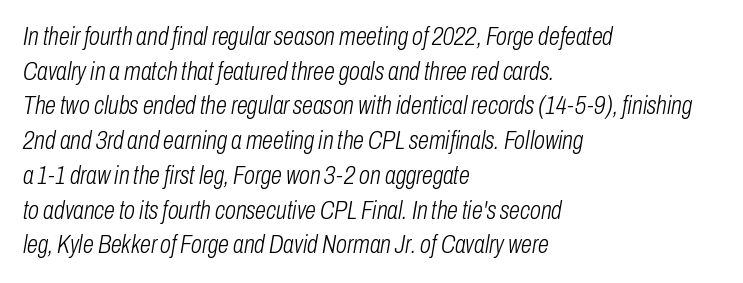
The image shows 25 px text type, italic (leaning right); set left-aligned, normal line spacing (1.39x), normal letter spacing, not underlined.
